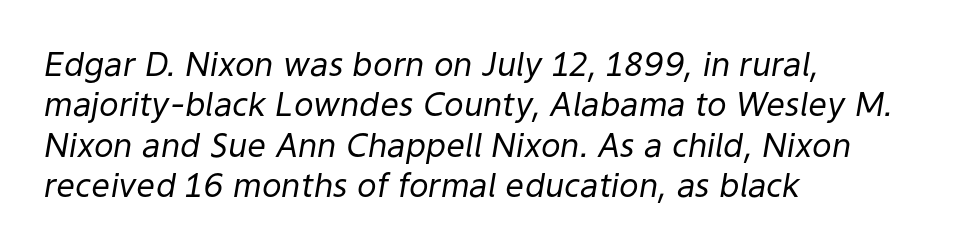
The image shows 33 px regular-weight type, italic (leaning right); set left-aligned, line spacing 1.22x, normal letter spacing, not underlined; low stroke contrast and a medium x-height.
